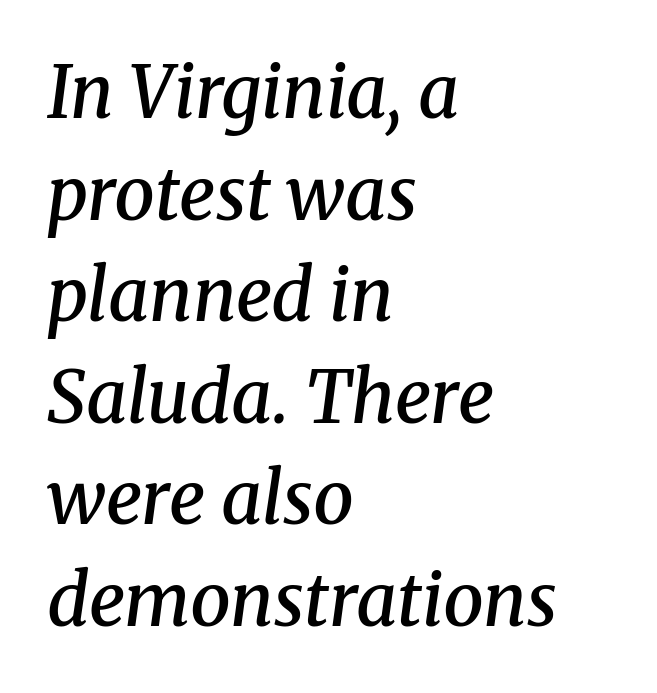
{"serif": "yes", "italic": "yes", "lean": "right", "slant_degrees": 8, "bold": "semi", "weight": "semibold", "width": "normal", "stroke_contrast": "medium", "x_height": "medium", "monospaced": "no", "underline": "no", "align": "left", "line_spacing": "normal", "line_spacing_ratio": 1.41, "letter_spacing": "normal", "letter_spacing_em": 0.0, "glyph_px": 72}
